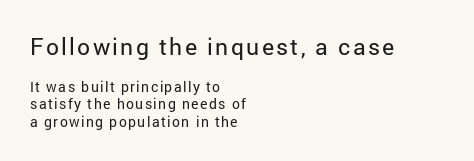
The image shows 23 px text type, upright; set left-aligned, line spacing 1.24x, not underlined; the first (top) block is 1.64x larger.
